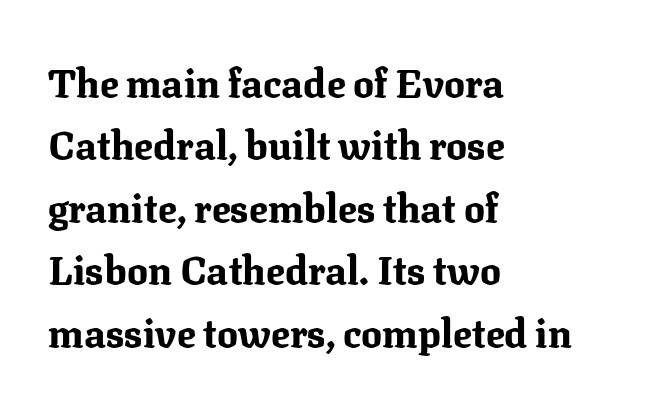
{"serif": "yes", "italic": "no", "bold": "yes", "weight": "bold", "width": "normal", "stroke_contrast": "medium", "x_height": "medium", "monospaced": "no", "underline": "no", "align": "left", "line_spacing": "normal", "line_spacing_ratio": 1.6, "letter_spacing": "normal", "letter_spacing_em": 0.0, "glyph_px": 39}
